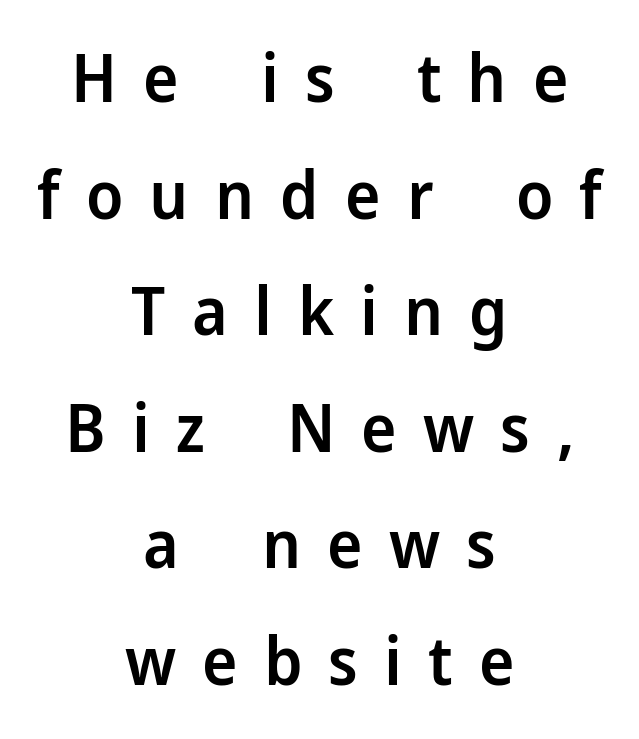
The image shows 67 px semibold sans-serif type, upright; set centered, line spacing 1.74x, unusually wide letter spacing (+0.39 em), not underlined; low stroke contrast and a medium x-height.
